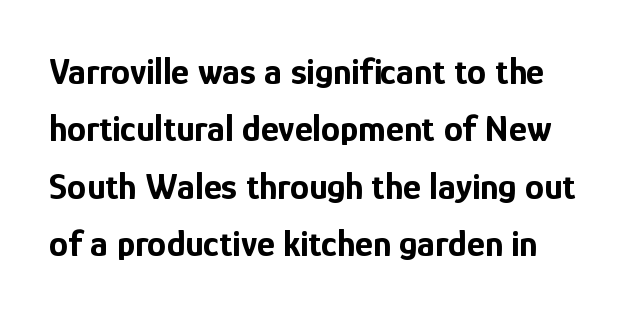
{"serif": "no", "italic": "no", "bold": "yes", "weight": "bold", "width": "condensed", "stroke_contrast": "low", "x_height": "medium", "monospaced": "no", "underline": "no", "line_spacing": "normal", "line_spacing_ratio": 1.51, "letter_spacing": "normal", "letter_spacing_em": 0.0, "glyph_px": 38}
